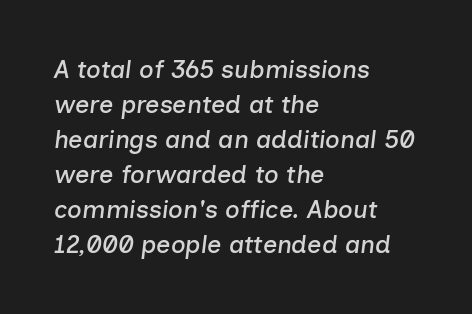
{"italic": "yes", "lean": "right", "slant_degrees": 7, "underline": "no", "align": "left", "line_spacing": "normal", "line_spacing_ratio": 1.4, "letter_spacing": "normal", "letter_spacing_em": 0.0, "glyph_px": 25}
